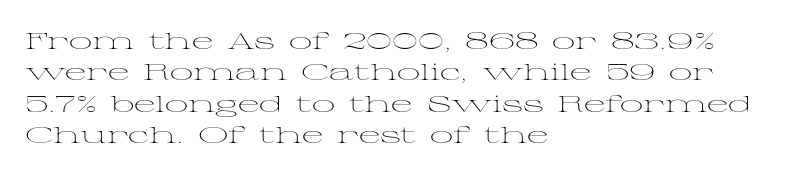
{"italic": "no", "bold": "no", "underline": "no", "align": "left", "line_spacing": "normal", "line_spacing_ratio": 1.36, "letter_spacing": "normal", "letter_spacing_em": 0.0, "glyph_px": 23}
